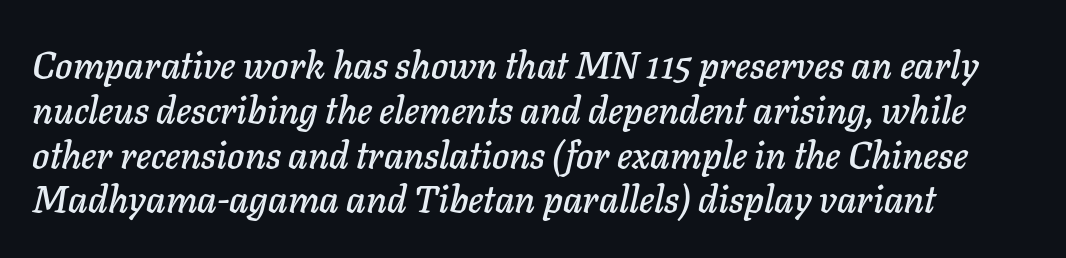
{"italic": "yes", "lean": "right", "slant_degrees": 11, "width": "normal", "stroke_contrast": "low", "x_height": "medium", "monospaced": "no", "underline": "no", "line_spacing_ratio": 1.21, "letter_spacing": "normal", "letter_spacing_em": 0.0, "glyph_px": 37}
